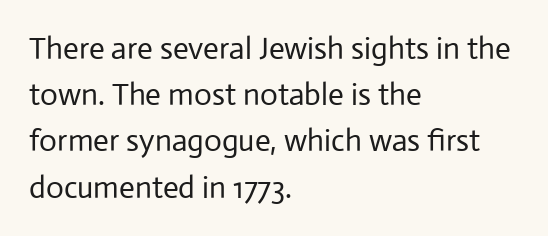
If you drew a line through each stem, it would be perfectly vertical. Check under the words: just untouched page. You could not count columns in this text — the font is proportionally spaced. Baseline-to-baseline distance is the conventional proportion of letter height. The line texture is even and compact thanks to regular tracking.
